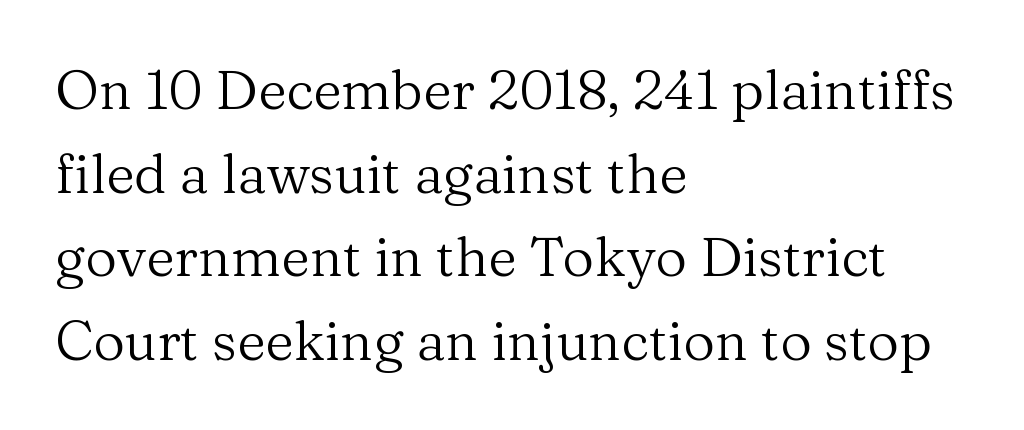
The image shows 55 px regular-weight serif type, upright; set left-aligned, normal line spacing (1.52x), normal letter spacing, not underlined; medium stroke contrast and a medium x-height.
